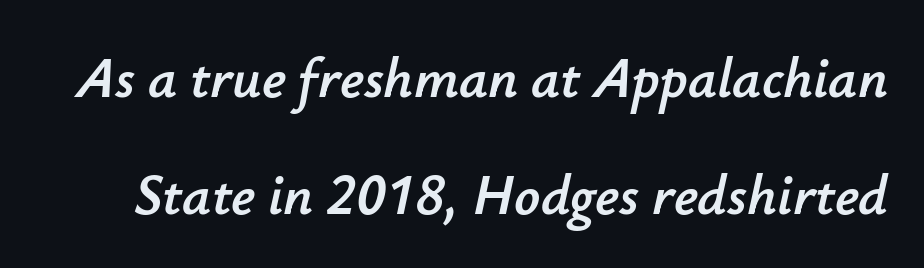
The image shows 57 px text type, italic (leaning right); set loose line spacing (2.06x), normal letter spacing, not underlined; low stroke contrast and a small x-height.
